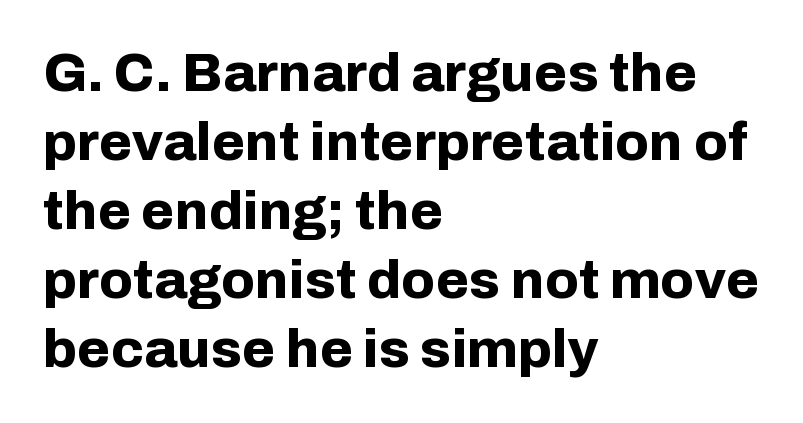
The image shows 54 px bold sans-serif type, upright; set left-aligned, normal line spacing (1.28x), normal letter spacing, not underlined; low stroke contrast and a medium x-height.
